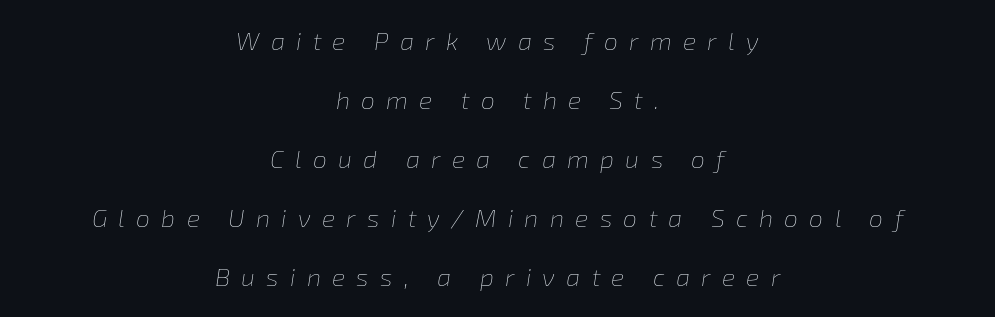
{"italic": "yes", "lean": "right", "slant_degrees": 8, "bold": "no", "underline": "no", "align": "center", "line_spacing": "loose", "line_spacing_ratio": 2.36, "letter_spacing": "wide", "letter_spacing_em": 0.45, "glyph_px": 25}
